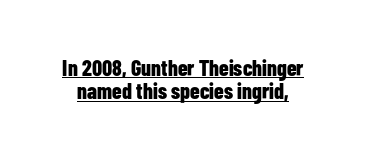
Q: Is the text bold? A: Yes.
Q: Is the text italic (slanted)? A: No, it is upright.
Q: Is the text underlined? A: Yes.
Q: Is the spacing between letters normal or unusually wide? A: Normal.
Q: Is the spacing between lines tight, normal or loose? A: Tight.
